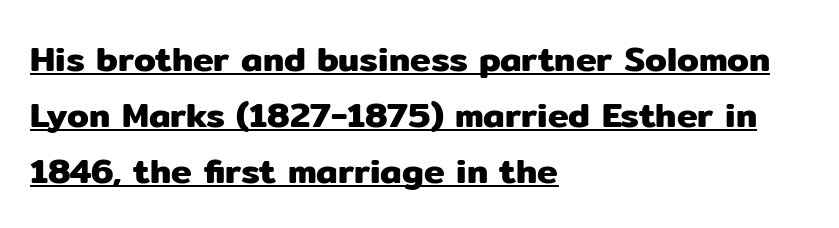
Q: Is the text italic (slanted)? A: No, it is upright.
Q: Is the typeface a serif or a sans-serif typeface? A: Sans-serif.
Q: Is the text underlined? A: Yes.
Q: How is the paragraph aligned? A: Left-aligned.
Q: Is the spacing between letters normal or unusually wide? A: Normal.
Q: Is the spacing between lines tight, normal or loose? A: Normal.
Q: Width (condensed, normal, or wide)? A: Normal.
Q: Stroke contrast? A: Low.
Q: x-height? A: Medium.
Q: Monospaced? A: No.
